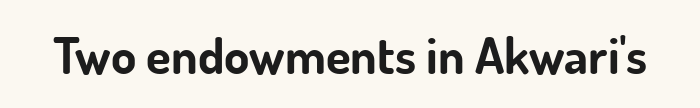
The image shows 51 px bold sans-serif type, upright; set normal letter spacing, not underlined; low stroke contrast and a small x-height.
